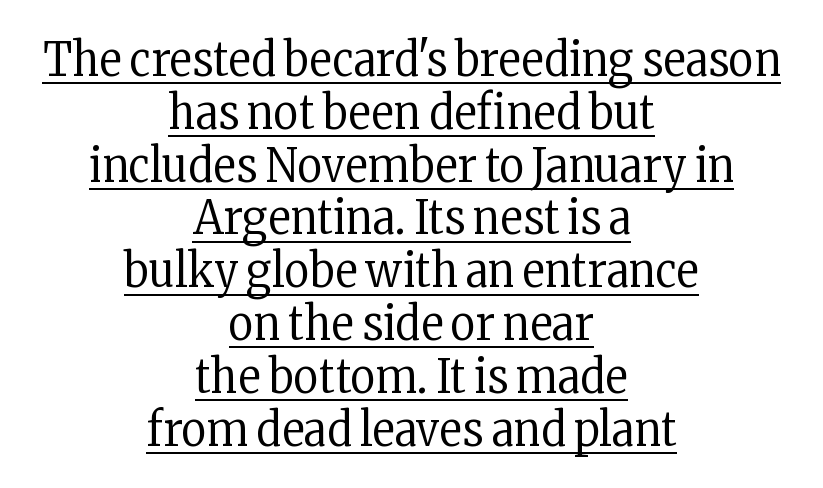
The image shows 48 px regular-weight, condensed serif type, upright; set centered, tight line spacing (1.1x), normal letter spacing, underlined; low stroke contrast and a medium x-height.
